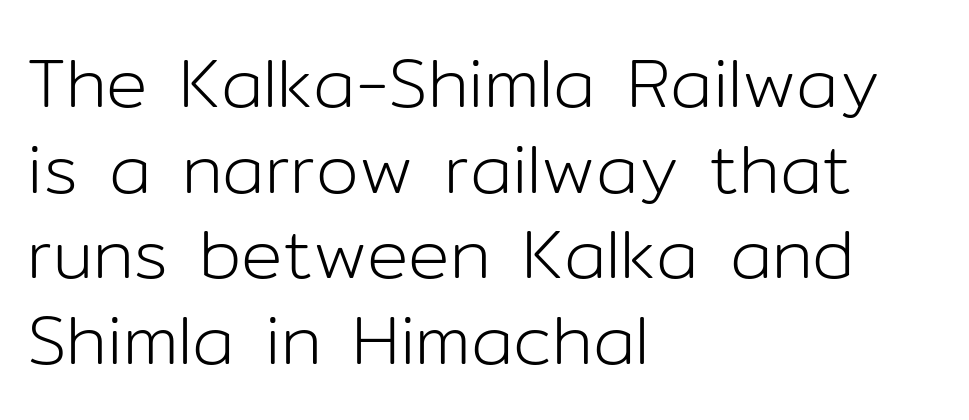
{"serif": "no", "italic": "no", "bold": "no", "weight": "light", "width": "normal", "stroke_contrast": "low", "x_height": "medium", "monospaced": "no", "underline": "no", "align": "left", "line_spacing_ratio": 1.24, "letter_spacing": "normal", "letter_spacing_em": 0.0, "glyph_px": 69}
